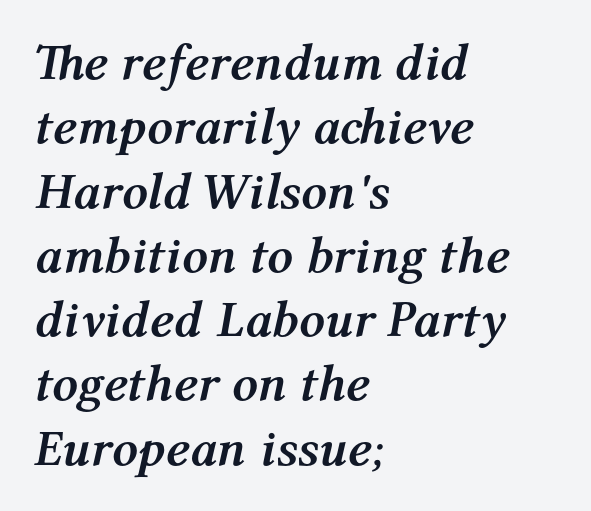
{"italic": "yes", "lean": "right", "slant_degrees": 12, "bold": "yes", "weight": "semibold", "width": "normal", "stroke_contrast": "medium", "x_height": "medium", "monospaced": "no", "underline": "no", "align": "left", "line_spacing": "normal", "line_spacing_ratio": 1.26, "letter_spacing": "normal", "letter_spacing_em": 0.0, "glyph_px": 51}
